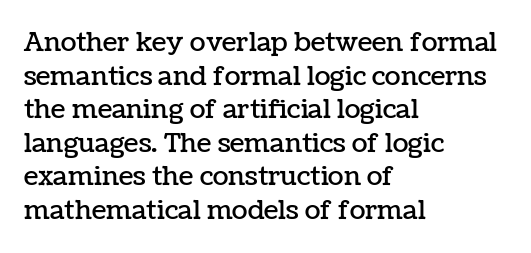
Q: Is the text italic (slanted)? A: No, it is upright.
Q: Is the text underlined? A: No.
Q: How is the paragraph aligned? A: Left-aligned.
Q: Is the spacing between letters normal or unusually wide? A: Normal.
Q: Is the spacing between lines tight, normal or loose? A: Normal.
